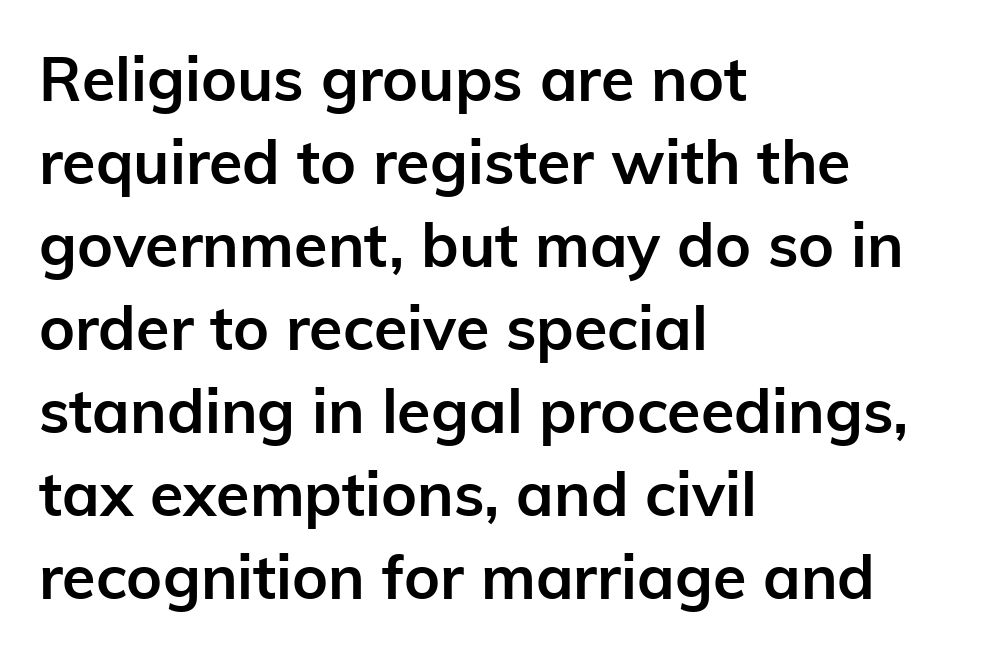
In CSS terms this would be text-align: left. These lines are rendered in a variable-pitch font. Descenders hang freely into open space. The letters stand upright; this is a roman face.
